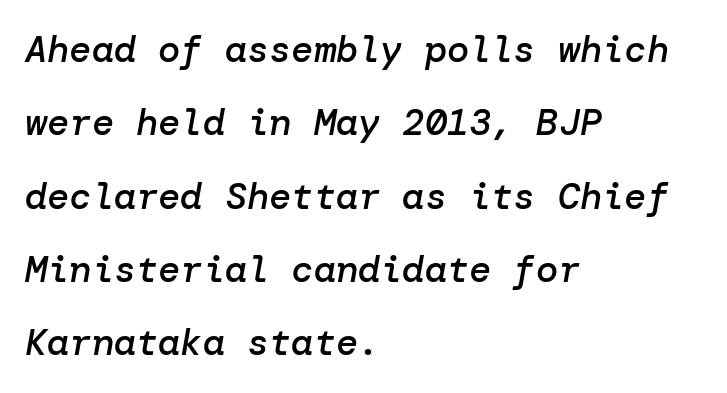
{"italic": "yes", "lean": "right", "slant_degrees": 10, "bold": "semi", "weight": "semibold", "width": "normal", "stroke_contrast": "low", "x_height": "medium", "underline": "no", "align": "left", "line_spacing": "loose", "line_spacing_ratio": 1.98, "letter_spacing": "normal", "letter_spacing_em": 0.0, "glyph_px": 37}
